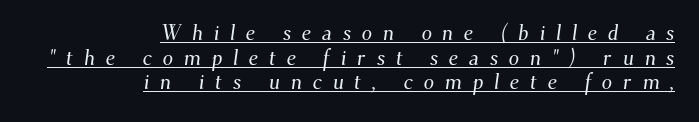
Caption: multi-line text, flush right, ragged left. Substantial extra tracking has been applied to these lines. Decoration check: the copy is underlined.
